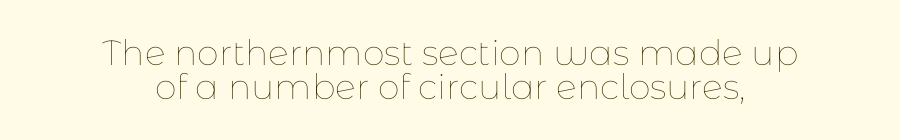
Stems here are at most as thick as an everyday book face. Does the copy run flush right? No — it is centered line by line. Do the characters align in a grid? No, the font is proportional. The lettering stays uniformly vertical, giving the passage a roman look.
